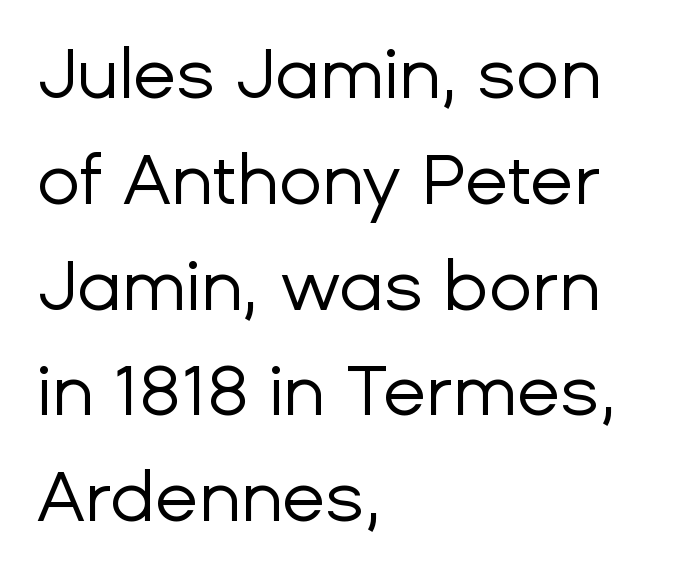
Q: Is the text bold? A: No.
Q: Is the text italic (slanted)? A: No, it is upright.
Q: Is the typeface a serif or a sans-serif typeface? A: Sans-serif.
Q: Is the text underlined? A: No.
Q: How is the paragraph aligned? A: Left-aligned.
Q: Is the spacing between letters normal or unusually wide? A: Normal.
Q: Is the spacing between lines tight, normal or loose? A: Normal.
Q: Width (condensed, normal, or wide)? A: Normal.
Q: Stroke contrast? A: Low.
Q: x-height? A: Medium.
Q: Monospaced? A: No.
